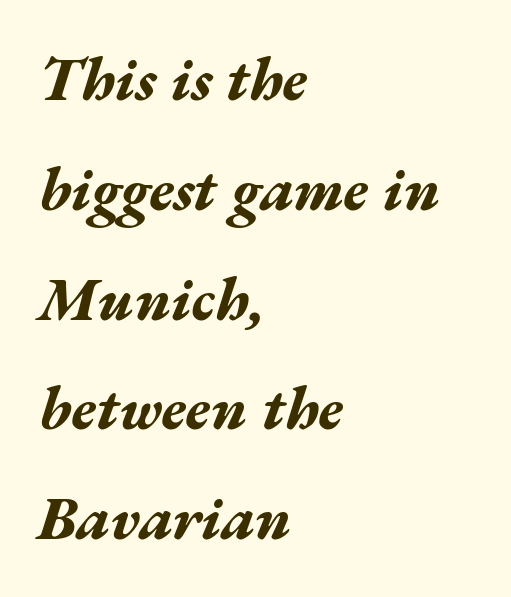
The image shows 61 px bold, wide type, italic (leaning right); set left-aligned, line spacing 1.8x, normal letter spacing, not underlined; medium stroke contrast and a medium x-height.
